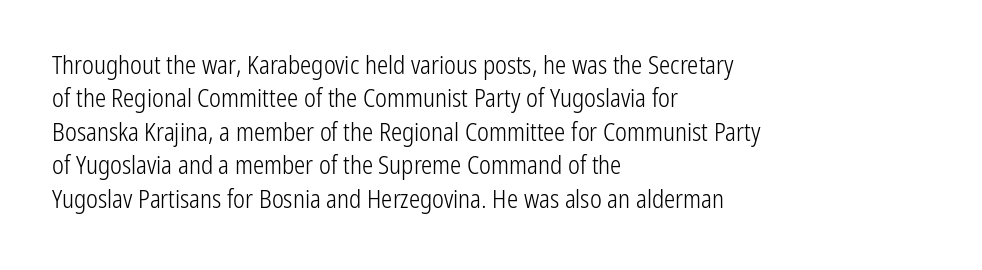
{"italic": "no", "bold": "no", "underline": "no", "align": "left", "line_spacing": "normal", "line_spacing_ratio": 1.34, "letter_spacing": "normal", "letter_spacing_em": 0.0, "glyph_px": 25}
